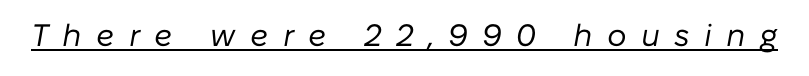
Q: Is the text bold? A: No.
Q: Is the text italic (slanted)? A: Yes, it leans right by about 10 degrees.
Q: Is the text underlined? A: Yes.
Q: Is the spacing between letters normal or unusually wide? A: Unusually wide.
Q: Width (condensed, normal, or wide)? A: Normal.
Q: Stroke contrast? A: Low.
Q: x-height? A: Medium.
Q: Monospaced? A: No.
